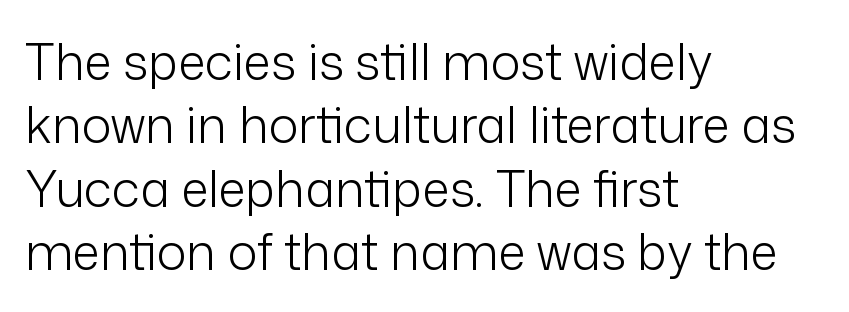
The image shows 50 px light sans-serif type, upright; set left-aligned, normal line spacing (1.27x), normal letter spacing, not underlined; low stroke contrast and a medium x-height.
